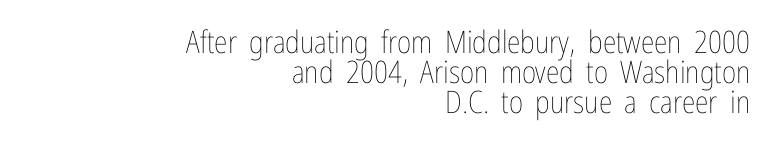
Q: Is the text bold? A: No.
Q: Is the text italic (slanted)? A: No, it is upright.
Q: Is the text underlined? A: No.
Q: How is the paragraph aligned? A: Right-aligned.
Q: Is the spacing between letters normal or unusually wide? A: Normal.
Q: Is the spacing between lines tight, normal or loose? A: Tight.
Q: Width (condensed, normal, or wide)? A: Condensed.
Q: Stroke contrast? A: Low.
Q: x-height? A: Medium.
Q: Monospaced? A: No.
